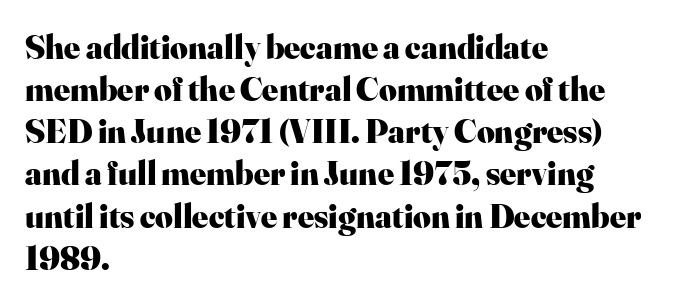
The image shows 34 px heavy serif type, upright; set left-aligned, line spacing 1.24x, normal letter spacing, not underlined; high stroke contrast and a small x-height.
